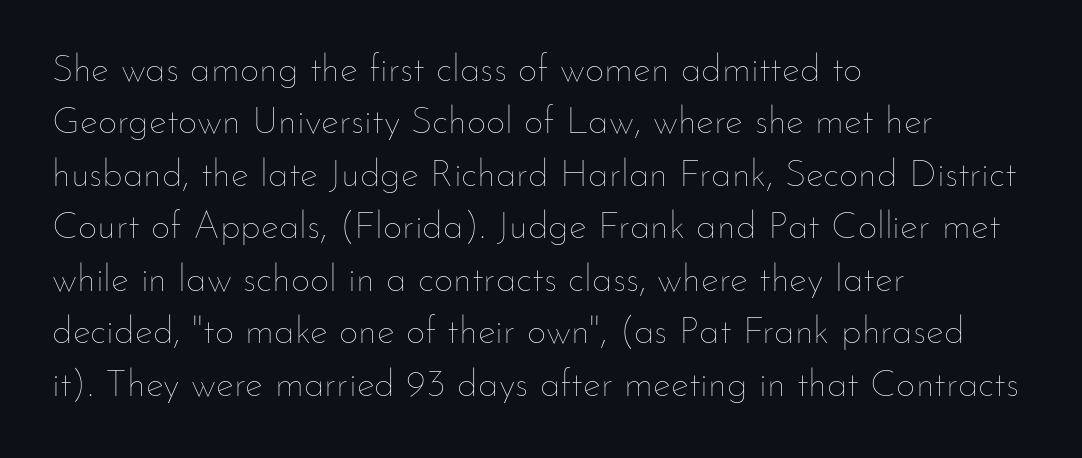
These lines are rendered in a variable-pitch font. The rendering anchors every line to the left-hand side. The passage shown is not bold in any degree. One glance says typical: line gaps are just what's usual. What stands out about the letter spacing? Nothing — it is the standard amount. Every stem runs plumb, perpendicular to the baseline.
